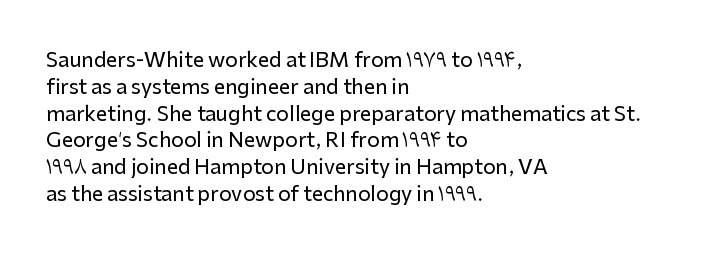
{"italic": "no", "underline": "no", "align": "left", "line_spacing": "normal", "line_spacing_ratio": 1.34, "letter_spacing": "normal", "letter_spacing_em": 0.0, "glyph_px": 20}
